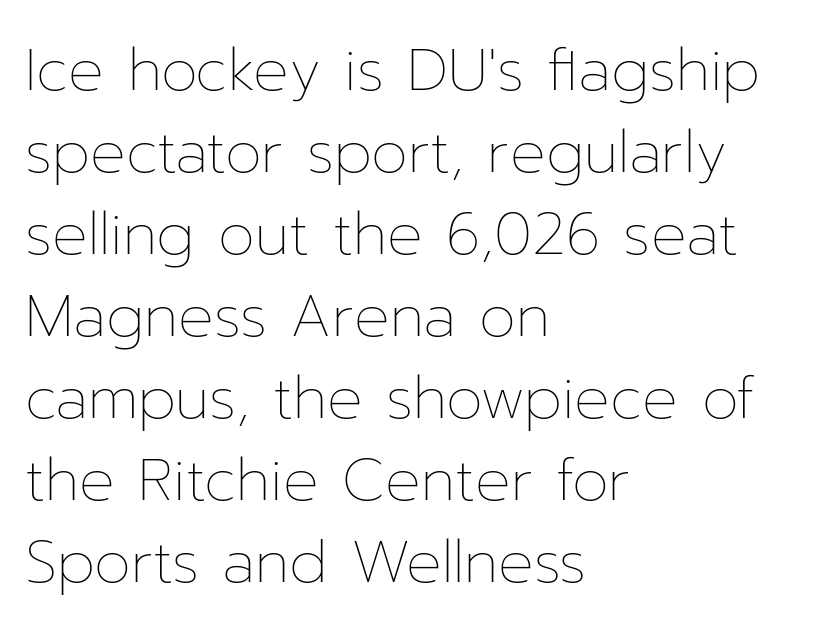
This sample is left-justified, so line endings fall wherever the words run out. The glyphs are unaccompanied by any horizontal stroke below them. Think of a printed novel: that variable character pitch is what you see here. Italic? Not at all — the glyphs are vertical. Compared with a typical body face, this is equally light or lighter still.
